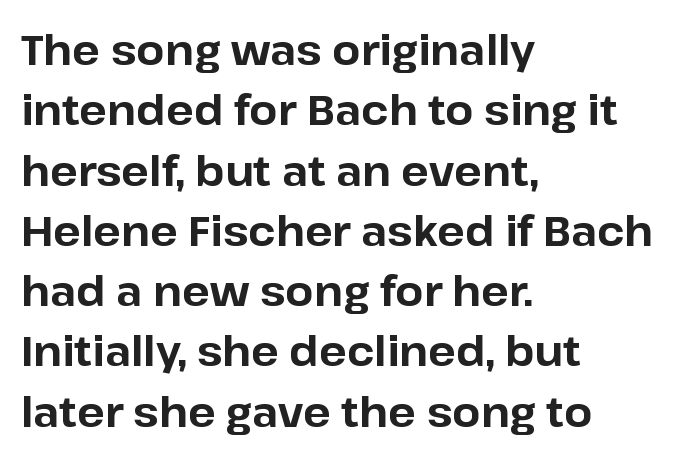
The image shows 41 px bold sans-serif type, upright; set left-aligned, normal line spacing (1.47x), normal letter spacing, not underlined; low stroke contrast and a medium x-height.
